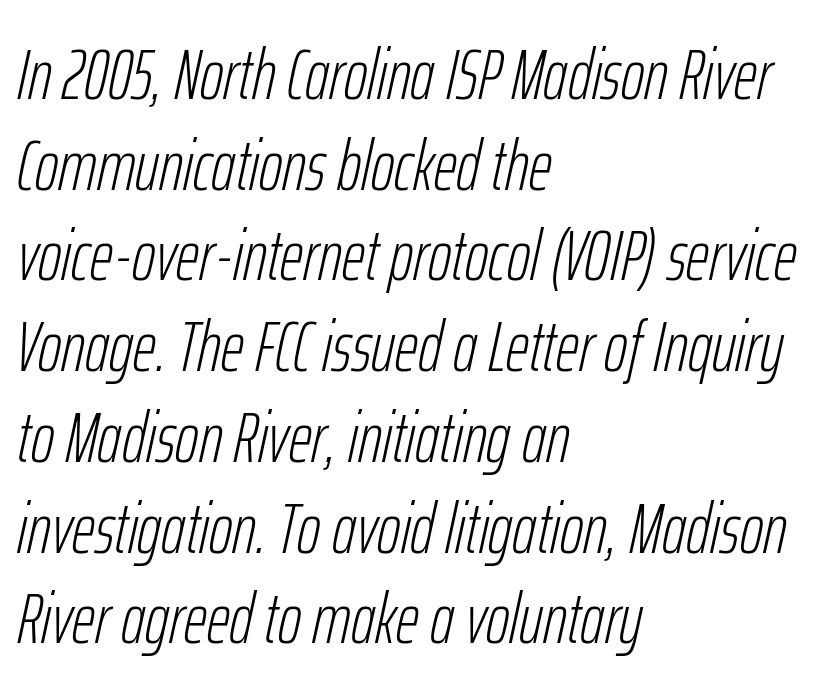
{"italic": "yes", "lean": "right", "slant_degrees": 12, "bold": "no", "weight": "light", "width": "condensed", "stroke_contrast": "low", "x_height": "medium", "monospaced": "no", "underline": "no", "align": "left", "line_spacing": "normal", "line_spacing_ratio": 1.26, "letter_spacing": "normal", "letter_spacing_em": 0.0, "glyph_px": 72}
